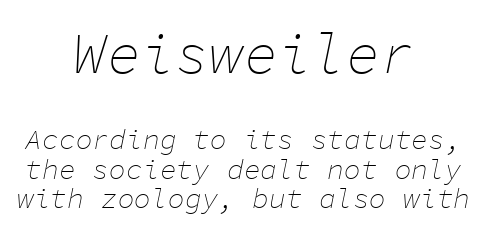
The image shows 57 px thin type, italic (leaning right), monospaced; set centered, tight line spacing (1.05x), normal letter spacing, not underlined; the first (top) block is 2.04x larger; low stroke contrast and a medium x-height.
